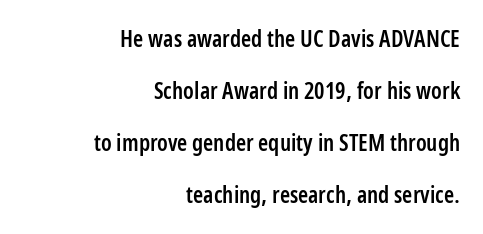
Q: Is the text bold? A: Semi-bold.
Q: Is the text italic (slanted)? A: No, it is upright.
Q: Is the text underlined? A: No.
Q: How is the paragraph aligned? A: Right-aligned.
Q: Is the spacing between letters normal or unusually wide? A: Normal.
Q: Is the spacing between lines tight, normal or loose? A: Loose.
